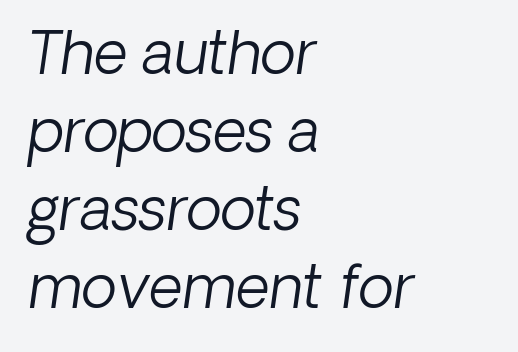
Q: Is the text bold? A: No.
Q: Is the text italic (slanted)? A: Yes, it leans right by about 8 degrees.
Q: Is the text underlined? A: No.
Q: How is the paragraph aligned? A: Left-aligned.
Q: Is the spacing between letters normal or unusually wide? A: Normal.
Q: Is the spacing between lines tight, normal or loose? A: Normal.
Q: Width (condensed, normal, or wide)? A: Normal.
Q: Stroke contrast? A: Low.
Q: x-height? A: Medium.
Q: Monospaced? A: No.
